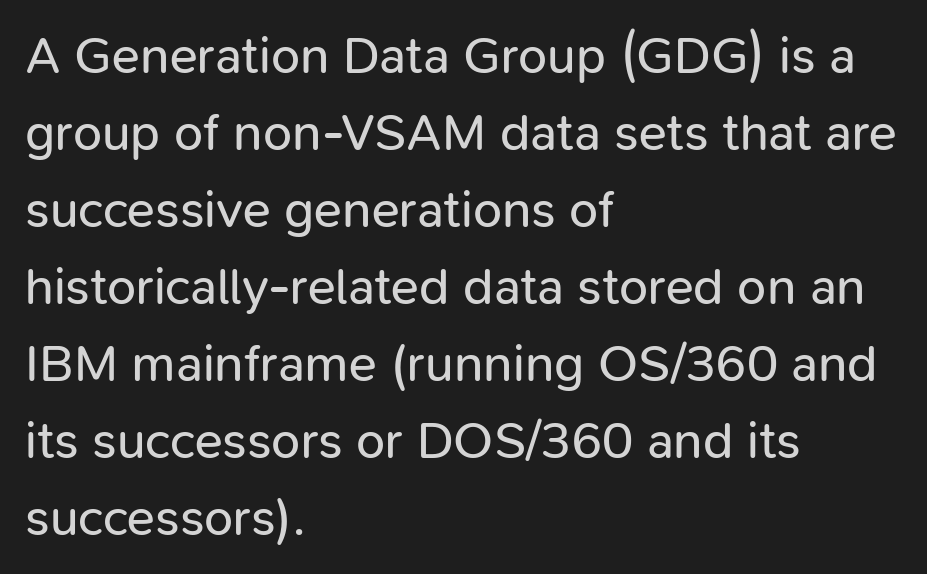
The image shows 52 px regular-weight sans-serif type, upright; set left-aligned, normal line spacing (1.48x), normal letter spacing, not underlined; low stroke contrast and a medium x-height.
